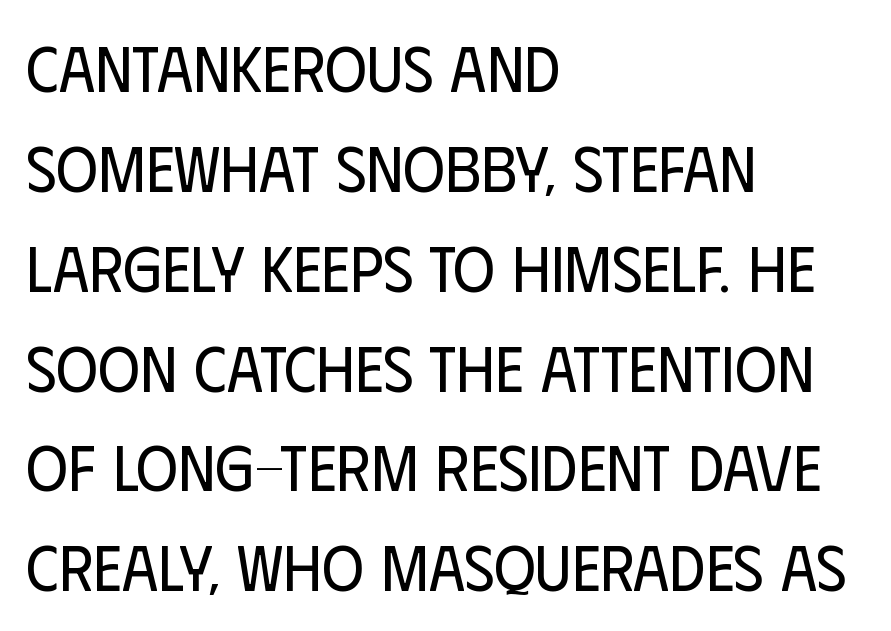
Q: Is the text bold? A: No.
Q: Is the text italic (slanted)? A: No, it is upright.
Q: Is the typeface a serif or a sans-serif typeface? A: Sans-serif.
Q: Is the text underlined? A: No.
Q: How is the paragraph aligned? A: Left-aligned.
Q: Is the spacing between letters normal or unusually wide? A: Normal.
Q: Is the spacing between lines tight, normal or loose? A: Normal.
Q: Width (condensed, normal, or wide)? A: Condensed.
Q: Stroke contrast? A: Low.
Q: x-height? A: Large.
Q: Monospaced? A: No.
